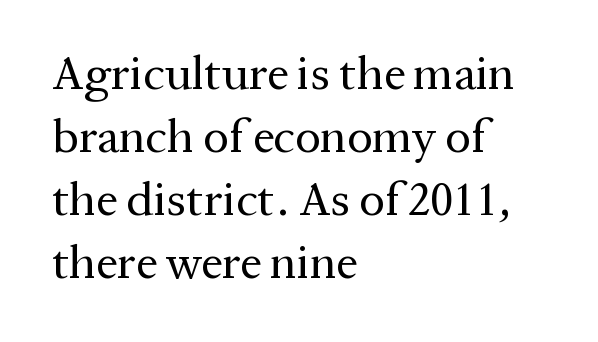
{"serif": "yes", "italic": "no", "bold": "no", "weight": "regular", "width": "normal", "stroke_contrast": "medium", "x_height": "medium", "monospaced": "no", "underline": "no", "align": "left", "line_spacing": "normal", "line_spacing_ratio": 1.31, "letter_spacing": "normal", "letter_spacing_em": 0.0, "glyph_px": 48}
